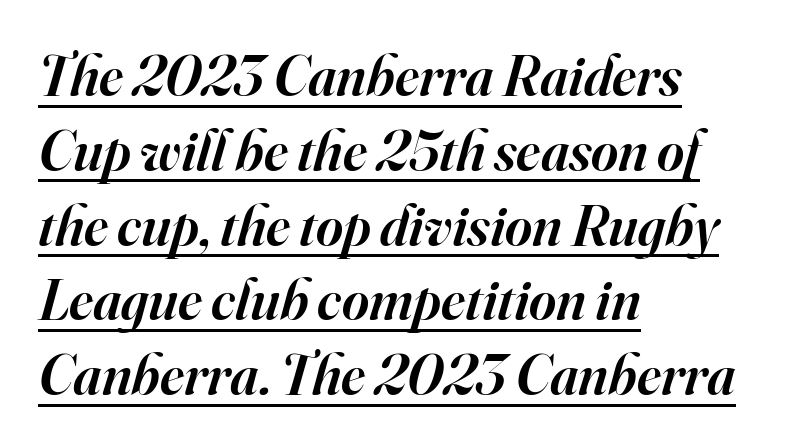
The image shows 58 px semibold serif type, italic (leaning right); set left-aligned, normal line spacing (1.29x), normal letter spacing, underlined; high stroke contrast and a small x-height.
